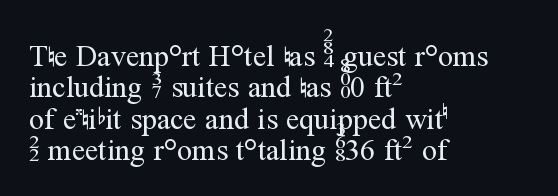
Q: Is the text bold? A: No.
Q: Is the text italic (slanted)? A: No, it is upright.
Q: Is the typeface a serif or a sans-serif typeface? A: Serif.
Q: Is the text underlined? A: No.
Q: How is the paragraph aligned? A: Left-aligned.
Q: Is the spacing between letters normal or unusually wide? A: Normal.
Q: Is the spacing between lines tight, normal or loose? A: Tight.
Q: Width (condensed, normal, or wide)? A: Normal.
Q: Stroke contrast? A: Medium.
Q: x-height? A: Medium.
Q: Monospaced? A: No.
